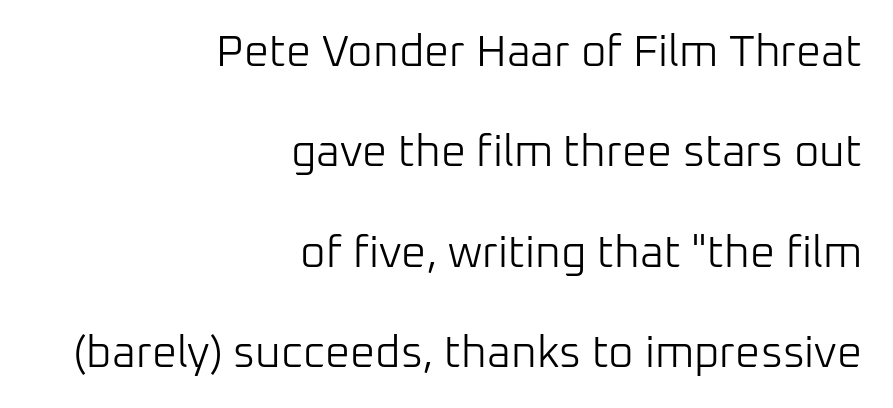
Which margin do the lines hug? The right one — the left edge is uneven. The rendering shows plain stroke endings on the letterforms — a sans-serif design. Caption: face not bold, strokes unweighted. Designer's note — italics off, roman on.
